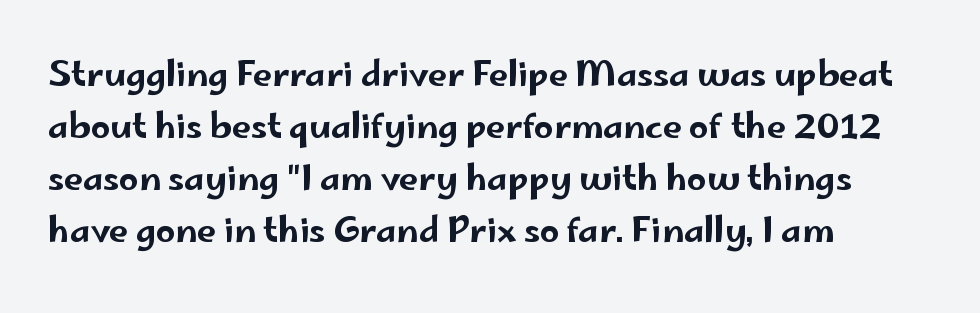
Regular leading. A clean baseline with only descenders dipping below it. The typeface chosen for these lines omits serifs. The face used here is rendered with its standard letterfit. Leftover space on each line is placed entirely after the last word.
